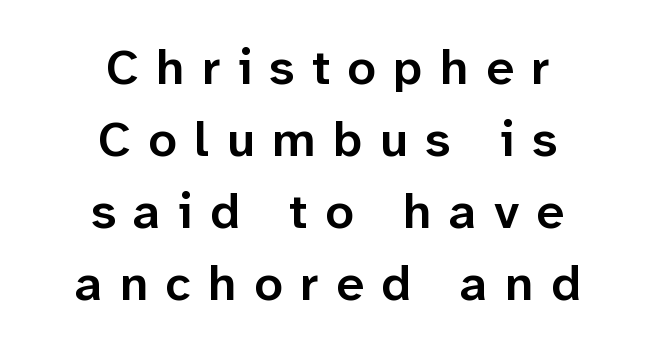
The typesetter chose a symmetrical, centered arrangement here. The font family rendered here belongs to the sans-serif group. How heavy is the stroke? Medium-heavy — a semibold, shy of bold. A normal amount of white space separates one row of letters from the next. You could not count columns in this text — the font is proportionally spaced.
